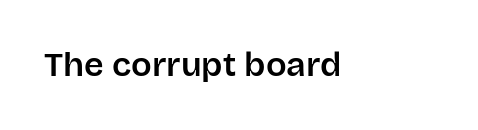
{"serif": "no", "italic": "no", "width": "normal", "stroke_contrast": "low", "x_height": "large", "monospaced": "no", "underline": "no", "letter_spacing": "normal", "letter_spacing_em": 0.0, "glyph_px": 34}
